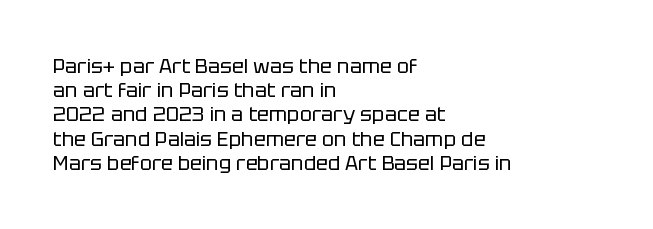
Q: Is the text bold? A: No.
Q: Is the text italic (slanted)? A: No, it is upright.
Q: Is the text underlined? A: No.
Q: How is the paragraph aligned? A: Left-aligned.
Q: Is the spacing between letters normal or unusually wide? A: Normal.
